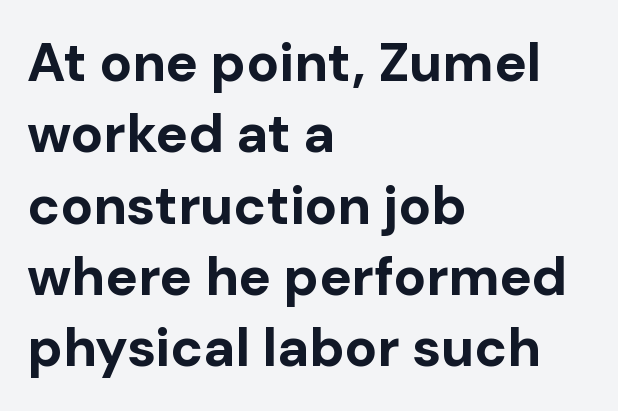
Q: Is the text bold? A: Yes.
Q: Is the text italic (slanted)? A: No, it is upright.
Q: Is the typeface a serif or a sans-serif typeface? A: Sans-serif.
Q: Is the text underlined? A: No.
Q: How is the paragraph aligned? A: Left-aligned.
Q: Is the spacing between letters normal or unusually wide? A: Normal.
Q: Is the spacing between lines tight, normal or loose? A: Normal.
Q: Width (condensed, normal, or wide)? A: Normal.
Q: Stroke contrast? A: Low.
Q: x-height? A: Medium.
Q: Monospaced? A: No.
